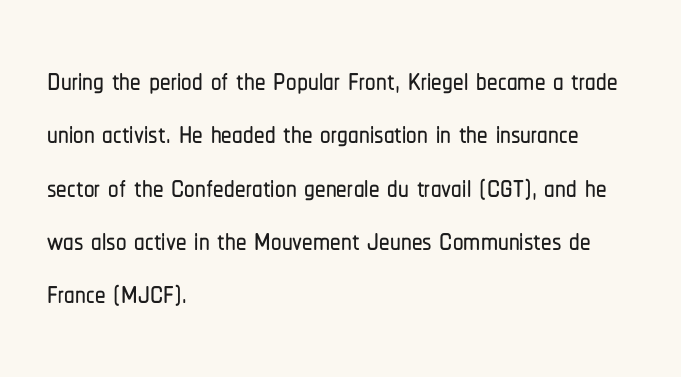
{"serif": "no", "italic": "no", "width": "condensed", "stroke_contrast": "low", "x_height": "medium", "monospaced": "no", "underline": "no", "align": "left", "line_spacing": "normal", "line_spacing_ratio": 1.27, "letter_spacing": "normal", "letter_spacing_em": 0.0, "glyph_px": 42}
